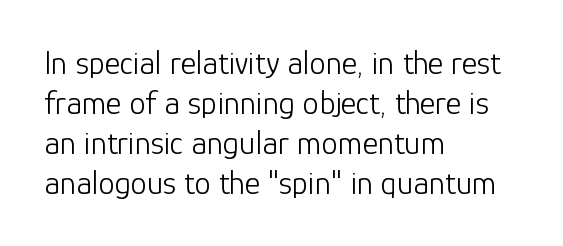
Stroke thickness stays within the range of a standard reading face or lighter. Lines of text with bare space underneath. The setting favours the left margin, as ordinary paragraphs usually do. Notice how the stems are strictly vertical — no italics here.
